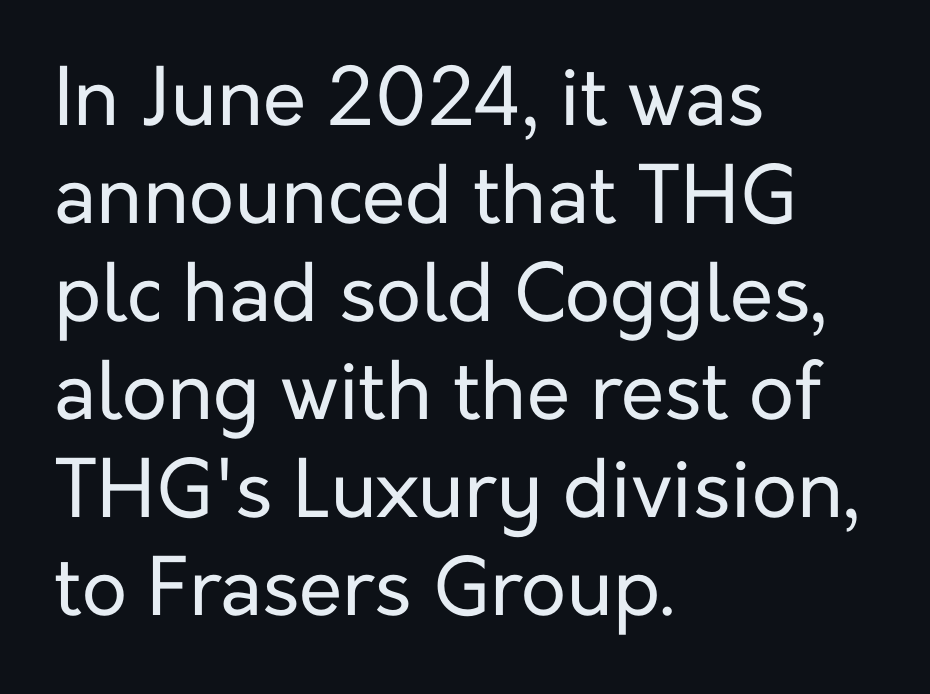
Left-aligned paragraph, ragged on the right. The passage shown is typeset with a sans-serif family. Rule under the text: the space is simply empty. Each letter keeps its own natural width here, so spacing adapts to shape. The letters sit at their default tracking, neither squeezed nor spread. This is roman type, the default non-slanted kind.
